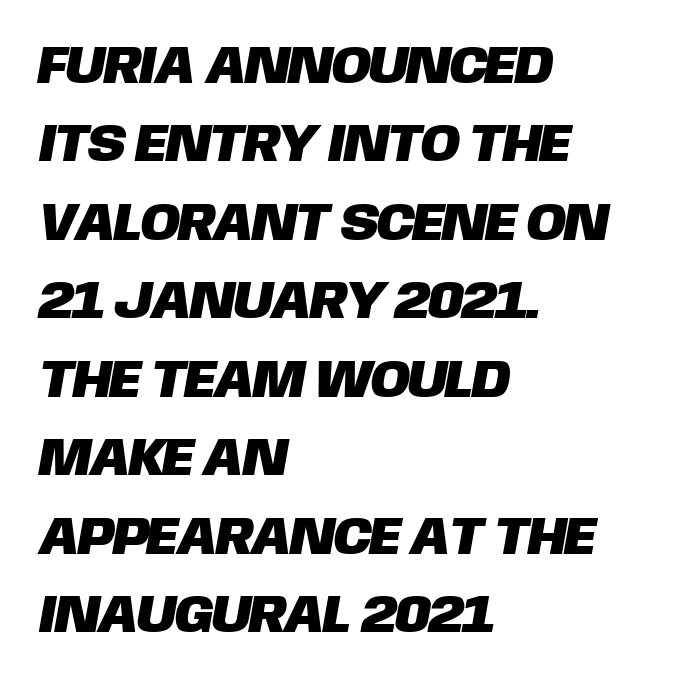
The image shows 53 px sans-serif type; set left-aligned, normal line spacing (1.48x), normal letter spacing, not underlined; low stroke contrast and a large x-height.
